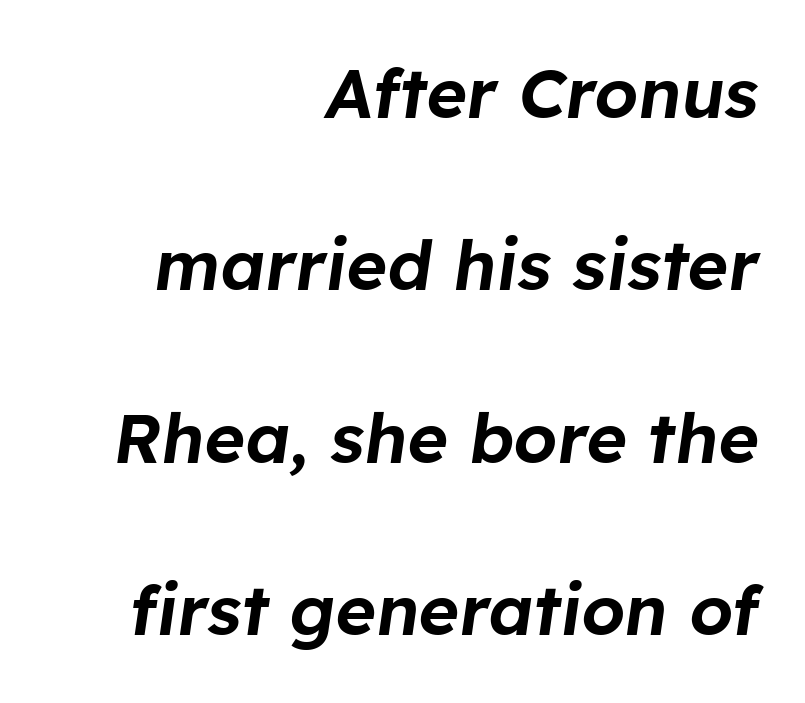
This sample uses plain, unmodified letter spacing. Spacing verdict: proportional, widths tailored to each character. Interline gaps are noticeably wide in this sample. Looking at the ascenders, they clearly lean.
